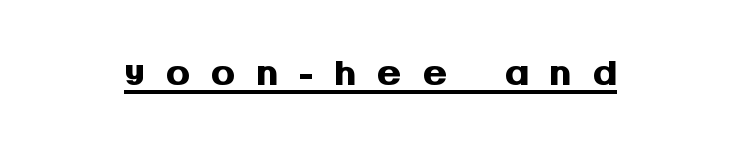
Each letter's strokes conclude bluntly, with no projecting serifs. There is plenty of visible air inserted between adjacent glyphs. A rule runs beneath these lines of type. Proportional: the letters do not fall into vertical columns. Upright lettering throughout.
